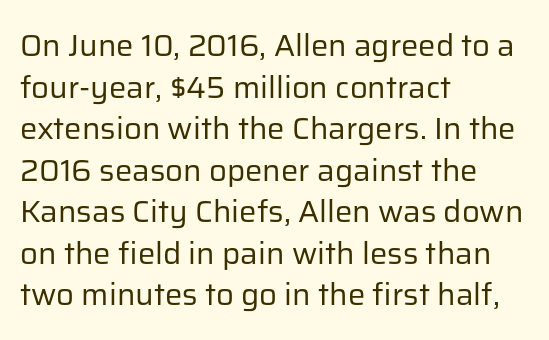
Q: Is the text bold? A: No.
Q: Is the text italic (slanted)? A: No, it is upright.
Q: Is the typeface a serif or a sans-serif typeface? A: Sans-serif.
Q: Is the text underlined? A: No.
Q: How is the paragraph aligned? A: Left-aligned.
Q: Is the spacing between letters normal or unusually wide? A: Normal.
Q: Is the spacing between lines tight, normal or loose? A: Normal.
Q: Width (condensed, normal, or wide)? A: Normal.
Q: Stroke contrast? A: Low.
Q: x-height? A: Medium.
Q: Monospaced? A: No.
